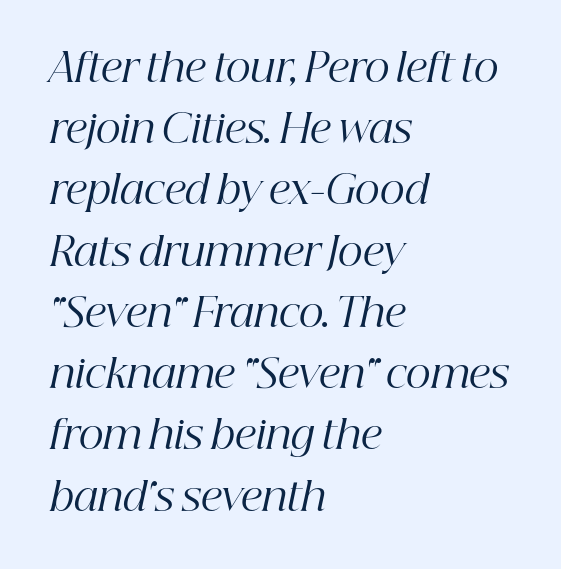
{"serif": "yes", "italic": "yes", "lean": "right", "slant_degrees": 12, "bold": "no", "weight": "regular", "width": "normal", "stroke_contrast": "high", "x_height": "medium", "monospaced": "no", "underline": "no", "align": "left", "line_spacing": "normal", "line_spacing_ratio": 1.57, "letter_spacing": "normal", "letter_spacing_em": 0.0, "glyph_px": 39}
